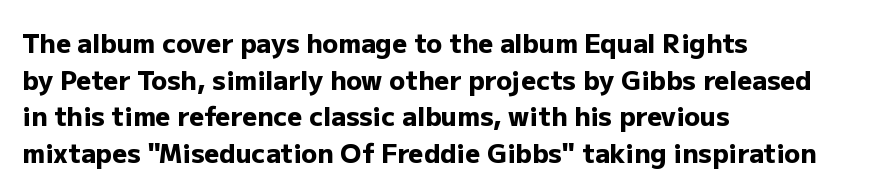
The image shows 26 px bold type, upright; set left-aligned, normal line spacing (1.41x), normal letter spacing, not underlined.
